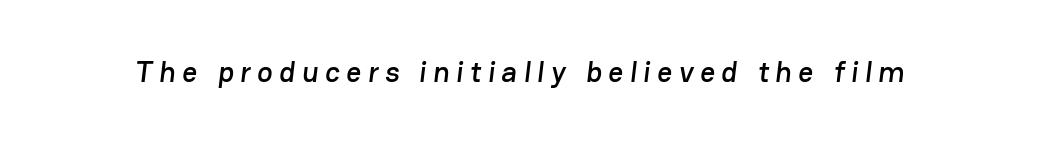
The image shows 29 px sans-serif type; set unusually wide letter spacing (+0.23 em), not underlined; low stroke contrast and a medium x-height.
